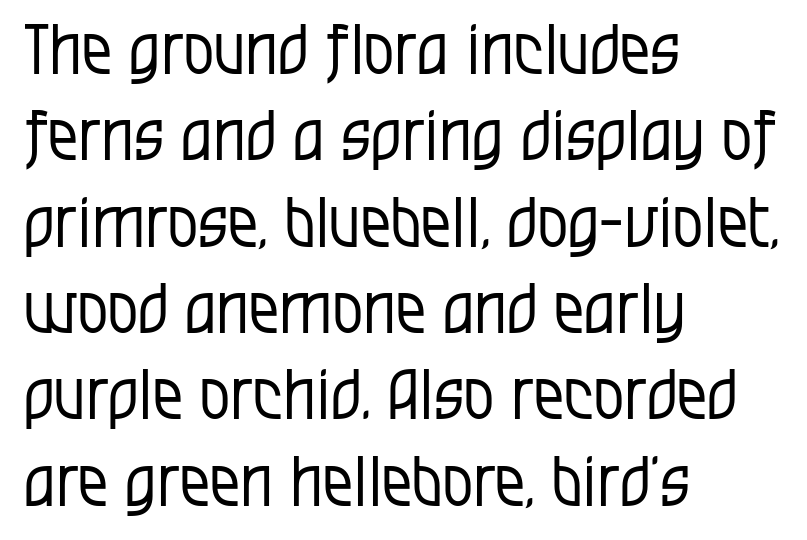
The lines sit at an ordinary, default distance from one another. The rendering anchors every line to the left-hand side. Is the stroke heavy? The answer is a plain regular-or-lighter. The gaps between neighbouring characters are ordinary and unremarkable.
